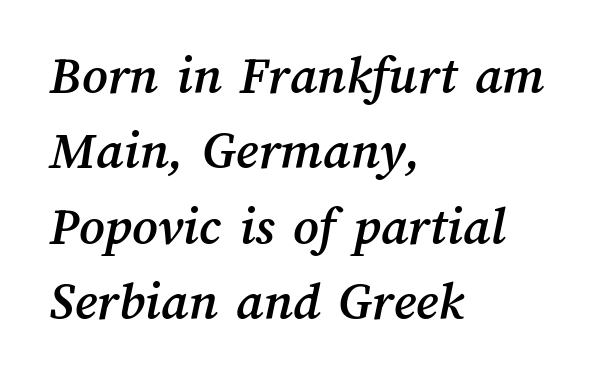
Q: Is the text underlined? A: No.
Q: How is the paragraph aligned? A: Left-aligned.
Q: Is the spacing between letters normal or unusually wide? A: Normal.
Q: Is the spacing between lines tight, normal or loose? A: Normal.
Q: Width (condensed, normal, or wide)? A: Normal.
Q: Stroke contrast? A: Medium.
Q: x-height? A: Medium.
Q: Monospaced? A: No.
